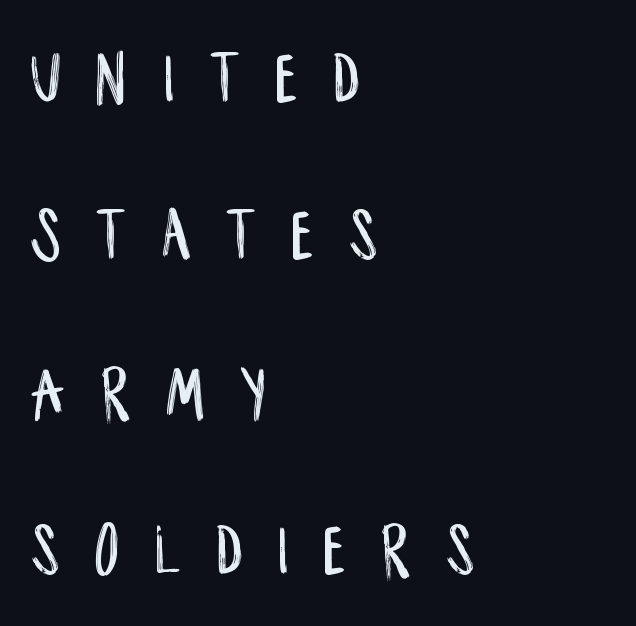
Q: Is the text italic (slanted)? A: No, it is upright.
Q: Is the typeface a serif or a sans-serif typeface? A: Sans-serif.
Q: Is the text underlined? A: No.
Q: How is the paragraph aligned? A: Left-aligned.
Q: Is the spacing between letters normal or unusually wide? A: Unusually wide.
Q: Is the spacing between lines tight, normal or loose? A: Loose.
Q: Width (condensed, normal, or wide)? A: Condensed.
Q: Stroke contrast? A: Low.
Q: x-height? A: Large.
Q: Monospaced? A: No.
